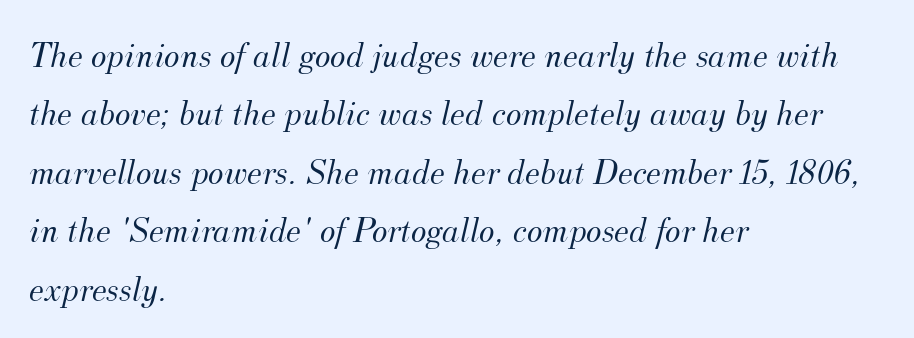
This reads as an unemphasized weight, regular at the heaviest. The face used here is seriffed, in the tradition of book romans. The vertical gap from one line to the next is medium. Yep, that's italic — everything's leaning. Each row of text sits above clean, open space. Leftover space on each line is placed entirely after the last word.
